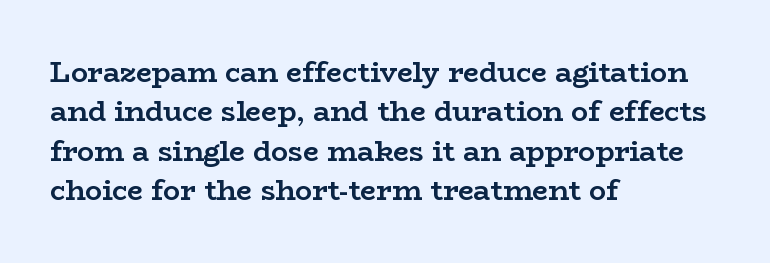
{"serif": "yes", "italic": "no", "bold": "yes", "weight": "semibold", "width": "wide", "stroke_contrast": "low", "x_height": "medium", "monospaced": "no", "underline": "no", "align": "left", "line_spacing": "normal", "line_spacing_ratio": 1.41, "letter_spacing": "normal", "letter_spacing_em": 0.0, "glyph_px": 28}
